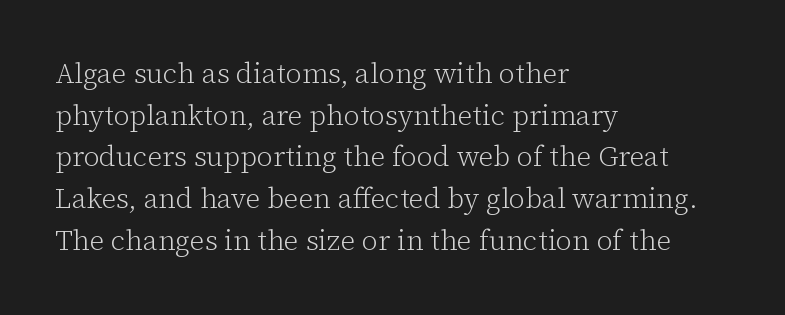
The image shows 28 px light serif type, upright; set left-aligned, normal line spacing (1.49x), normal letter spacing, not underlined; low stroke contrast and a medium x-height.
